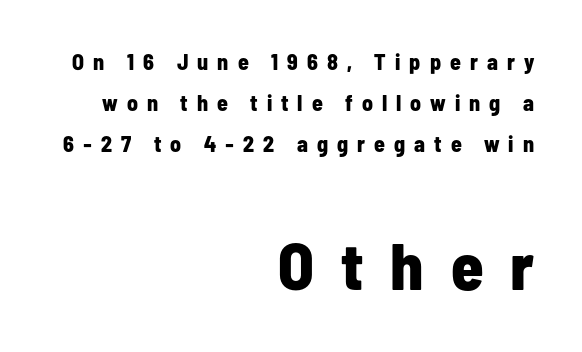
The image shows 66 px bold, condensed sans-serif type, upright; set right-aligned, line spacing 1.86x, unusually wide letter spacing (+0.41 em), not underlined; the second (bottom) block is 3.0x larger; low stroke contrast and a medium x-height.
